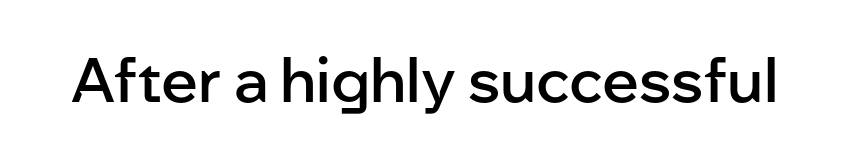
The image shows 61 px semibold sans-serif type, upright; set normal letter spacing, not underlined; low stroke contrast and a medium x-height.
